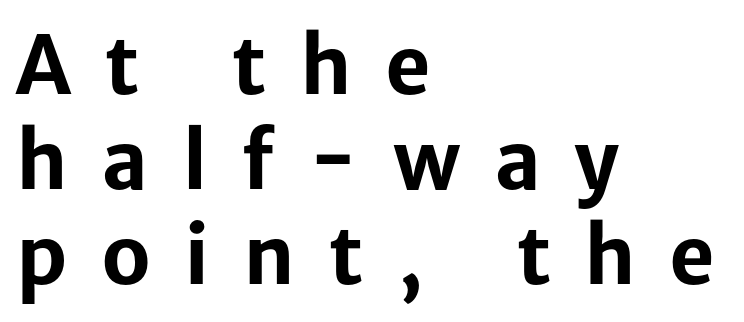
{"serif": "no", "italic": "no", "bold": "yes", "weight": "bold", "width": "normal", "stroke_contrast": "low", "x_height": "medium", "monospaced": "no", "underline": "no", "align": "left", "line_spacing_ratio": 1.2, "letter_spacing": "wide", "letter_spacing_em": 0.42, "glyph_px": 79}
